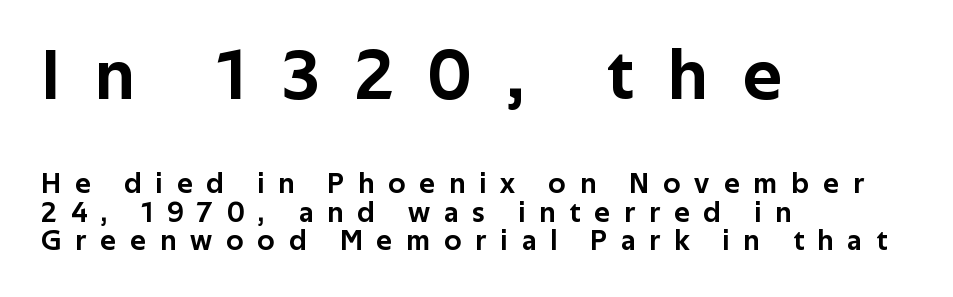
Q: Is the text italic (slanted)? A: No, it is upright.
Q: Is the typeface a serif or a sans-serif typeface? A: Sans-serif.
Q: Is the text underlined? A: No.
Q: How is the paragraph aligned? A: Left-aligned.
Q: Is the spacing between letters normal or unusually wide? A: Unusually wide.
Q: Is the spacing between lines tight, normal or loose? A: Tight.
Q: Which block of text is set in a larger size, the first (top) or the second (bottom)? A: The first (top) one.
Q: Width (condensed, normal, or wide)? A: Normal.
Q: Stroke contrast? A: Low.
Q: x-height? A: Medium.
Q: Monospaced? A: No.
